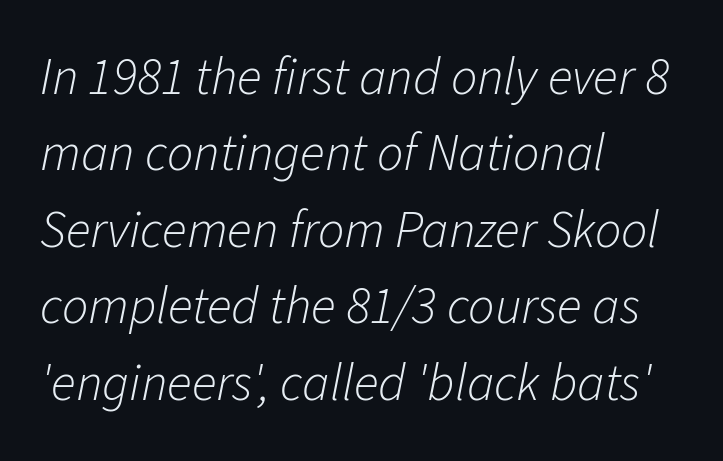
The image shows 52 px light type, italic (leaning right); set left-aligned, normal line spacing (1.47x), normal letter spacing, not underlined; low stroke contrast and a medium x-height.
